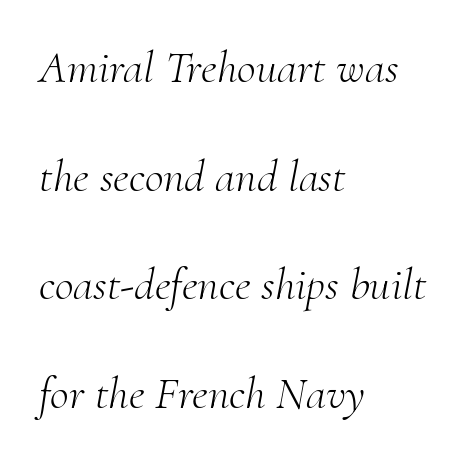
{"serif": "yes", "italic": "yes", "lean": "right", "slant_degrees": 10, "bold": "no", "weight": "light", "width": "normal", "stroke_contrast": "medium", "x_height": "small", "monospaced": "no", "underline": "no", "align": "left", "line_spacing": "loose", "line_spacing_ratio": 2.36, "letter_spacing": "normal", "letter_spacing_em": 0.0, "glyph_px": 46}
